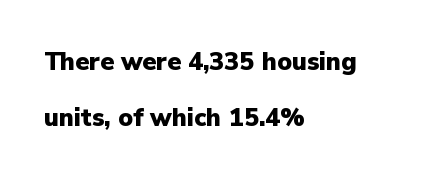
{"italic": "no", "bold": "yes", "underline": "no", "align": "left", "line_spacing": "loose", "line_spacing_ratio": 2.23, "letter_spacing": "normal", "letter_spacing_em": 0.0, "glyph_px": 25}
